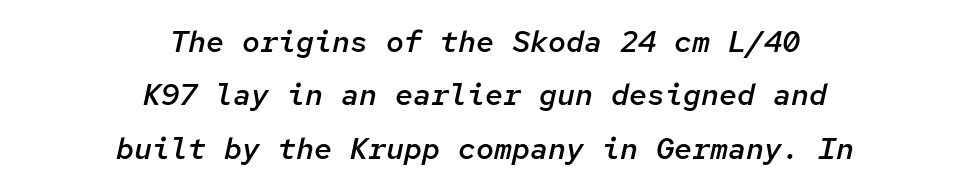
The image shows 30 px semibold type, italic (leaning right), monospaced; set centered, line spacing 1.78x, normal letter spacing, not underlined; low stroke contrast and a medium x-height.
